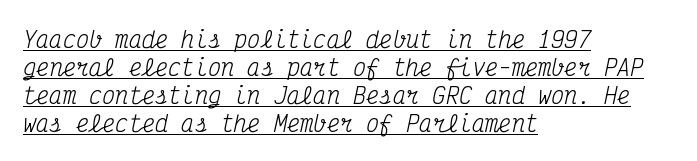
The typesetter chose a ragged-right arrangement here. The font is comparable to plain body text, perhaps lighter. Decoration check: the copy is underlined. Default kerning and tracking; the words read as compact shapes. The typography opts for an oblique posture over an upright one.
